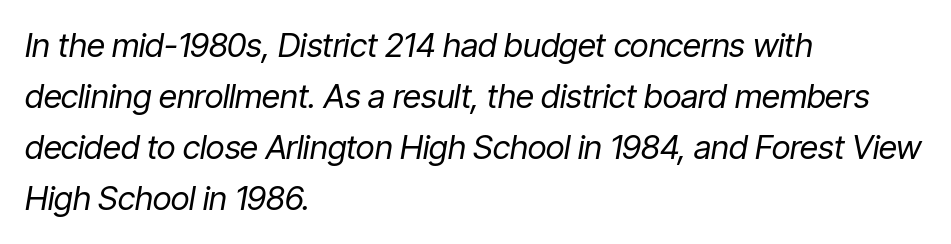
The image shows 33 px regular-weight, condensed type, italic (leaning right); set left-aligned, normal line spacing (1.55x), normal letter spacing, not underlined; low stroke contrast and a medium x-height.
